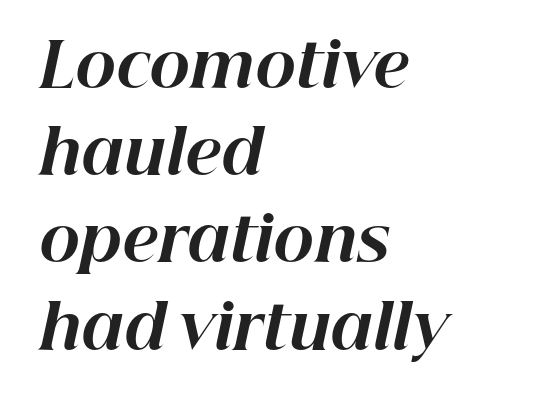
Q: Is the text bold? A: Yes.
Q: Is the text italic (slanted)? A: Yes, it leans right by about 12 degrees.
Q: Is the text underlined? A: No.
Q: How is the paragraph aligned? A: Left-aligned.
Q: Is the spacing between letters normal or unusually wide? A: Normal.
Q: Is the spacing between lines tight, normal or loose? A: Normal.
Q: Width (condensed, normal, or wide)? A: Normal.
Q: Stroke contrast? A: High.
Q: x-height? A: Medium.
Q: Monospaced? A: No.
